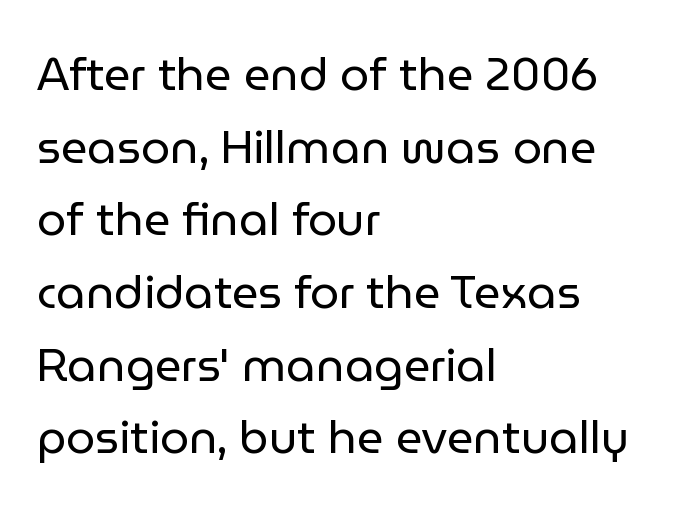
Q: Is the text bold? A: No.
Q: Is the text italic (slanted)? A: No, it is upright.
Q: Is the typeface a serif or a sans-serif typeface? A: Sans-serif.
Q: Is the text underlined? A: No.
Q: How is the paragraph aligned? A: Left-aligned.
Q: Is the spacing between letters normal or unusually wide? A: Normal.
Q: Is the spacing between lines tight, normal or loose? A: Normal.
Q: Width (condensed, normal, or wide)? A: Normal.
Q: Stroke contrast? A: Low.
Q: x-height? A: Medium.
Q: Monospaced? A: No.
